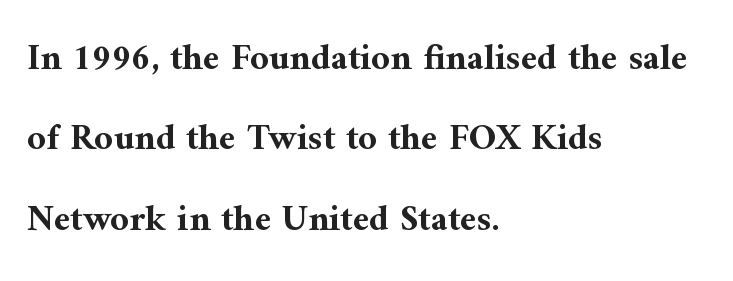
Q: Is the text bold? A: Yes.
Q: Is the text italic (slanted)? A: No, it is upright.
Q: Is the typeface a serif or a sans-serif typeface? A: Serif.
Q: Is the text underlined? A: No.
Q: How is the paragraph aligned? A: Left-aligned.
Q: Is the spacing between letters normal or unusually wide? A: Normal.
Q: Is the spacing between lines tight, normal or loose? A: Loose.
Q: Width (condensed, normal, or wide)? A: Normal.
Q: Stroke contrast? A: Medium.
Q: x-height? A: Medium.
Q: Monospaced? A: No.
